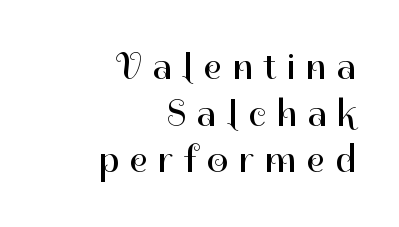
The image shows 38 px regular-weight sans-serif type, upright; set right-aligned, line spacing 1.23x, unusually wide letter spacing (+0.28 em), not underlined; high stroke contrast and a medium x-height.
